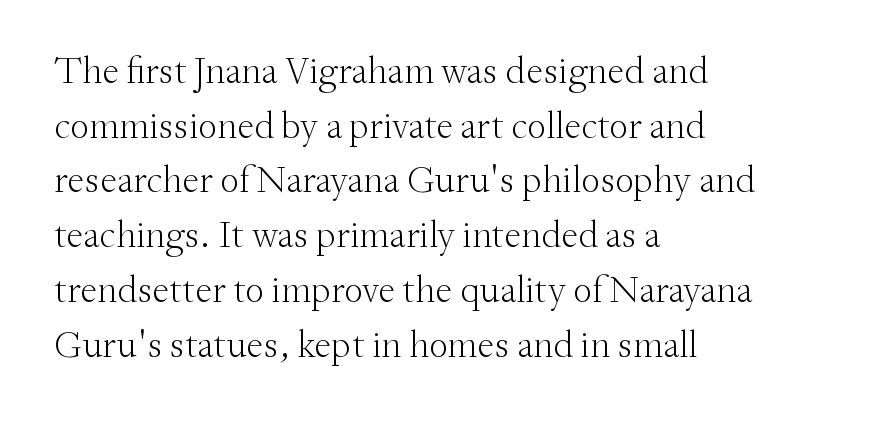
What kind of face is this? One with serifs. The typesetter chose a ragged-right arrangement here. Decoration check: the copy has no underline. The cut favours lightness, reaching ordinary text weight at its darkest. Does the leading feel generous? No, just average. The tracking reads as untouched default to a designer's eye.
